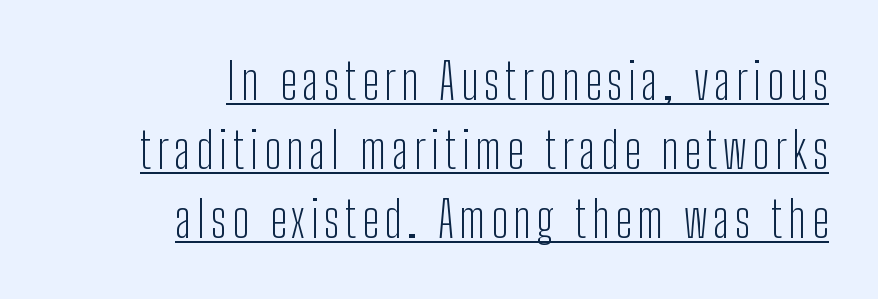
{"serif": "no", "italic": "no", "bold": "no", "weight": "light", "width": "condensed", "stroke_contrast": "low", "x_height": "medium", "monospaced": "no", "underline": "yes", "align": "right", "line_spacing": "normal", "line_spacing_ratio": 1.38, "glyph_px": 50}
